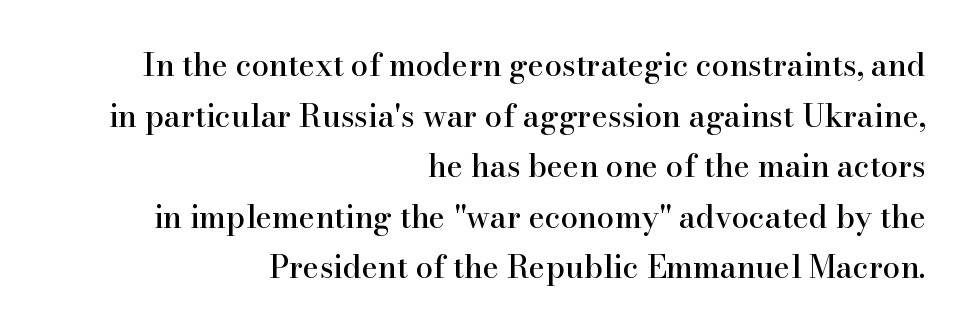
{"serif": "yes", "italic": "no", "width": "normal", "stroke_contrast": "high", "x_height": "small", "monospaced": "no", "underline": "no", "align": "right", "line_spacing": "normal", "line_spacing_ratio": 1.63, "letter_spacing": "normal", "letter_spacing_em": 0.0, "glyph_px": 31}
